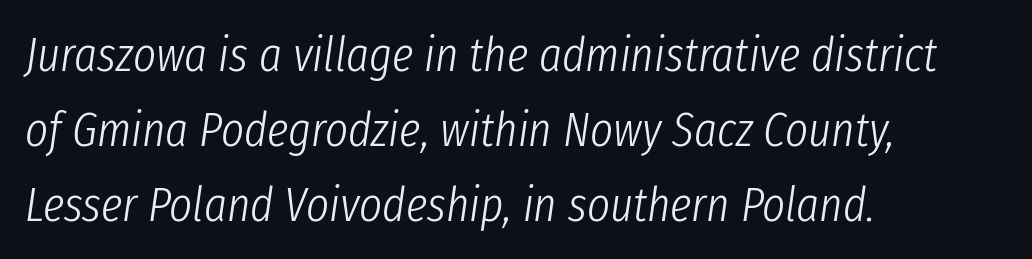
The image shows 49 px light, condensed type, italic (leaning right); set left-aligned, normal line spacing (1.53x), normal letter spacing, not underlined; low stroke contrast and a medium x-height.
